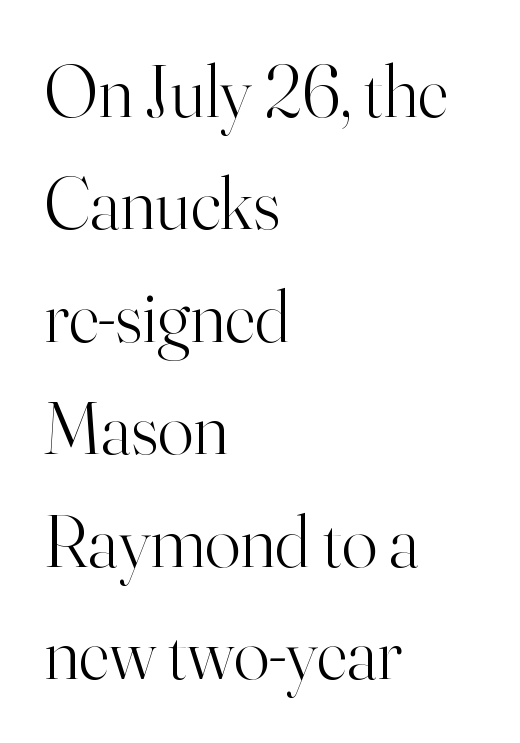
The image shows 74 px light serif type, upright; set left-aligned, normal line spacing (1.52x), normal letter spacing, not underlined; high stroke contrast and a small x-height.
